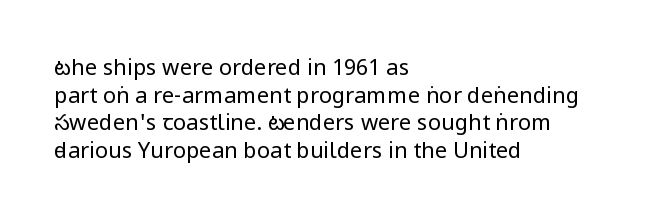
{"italic": "no", "bold": "no", "underline": "no", "align": "left", "line_spacing": "normal", "line_spacing_ratio": 1.26, "letter_spacing": "normal", "letter_spacing_em": 0.0, "glyph_px": 22}
